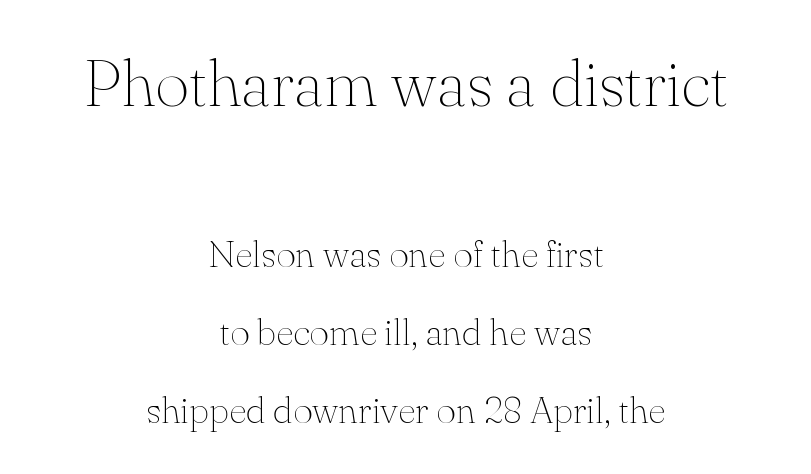
Stems here are at most as thick as an everyday book face. What kind of face is this? One with serifs. Each letter keeps its own natural width here, so spacing adapts to shape. If you squint, the top block still reads clearly — it's the larger of the two.
